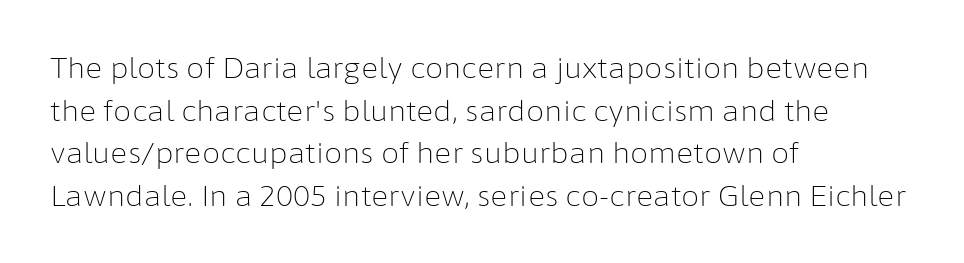
Heaviness? Minimal to ordinary, like unemphasized prose. A normal amount of white space separates one row of letters from the next. No extra tracking has been applied to these lines. The letters advance in unequal steps, a hallmark of proportional type. The typography opts for an upright posture over an oblique one. Each line starts at the same left margin while the right side varies.
